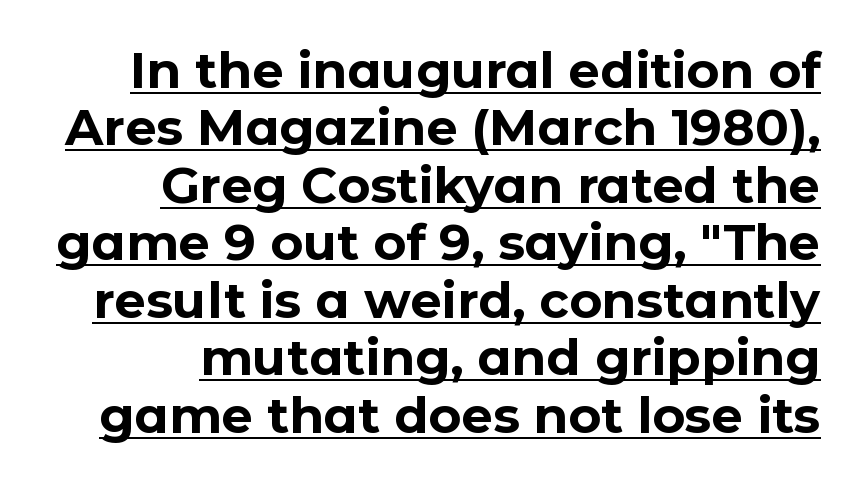
Q: Is the text bold? A: Yes.
Q: Is the text italic (slanted)? A: No, it is upright.
Q: Is the typeface a serif or a sans-serif typeface? A: Sans-serif.
Q: Is the text underlined? A: Yes.
Q: How is the paragraph aligned? A: Right-aligned.
Q: Is the spacing between letters normal or unusually wide? A: Normal.
Q: Is the spacing between lines tight, normal or loose? A: Tight.
Q: Width (condensed, normal, or wide)? A: Normal.
Q: Stroke contrast? A: Low.
Q: x-height? A: Medium.
Q: Monospaced? A: No.
